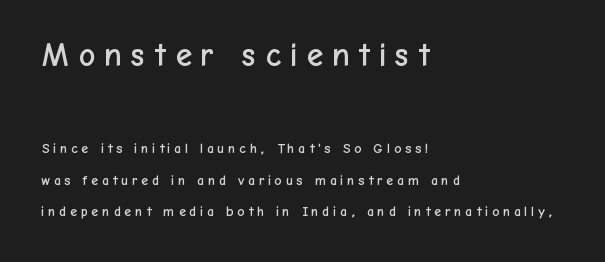
{"serif": "no", "italic": "no", "width": "normal", "stroke_contrast": "low", "x_height": "medium", "monospaced": "no", "underline": "no", "align": "left", "line_spacing": "loose", "line_spacing_ratio": 2.26, "letter_spacing": "wide", "letter_spacing_em": 0.23, "larger_block": "first", "size_ratio": 2.36, "glyph_px": 33}
